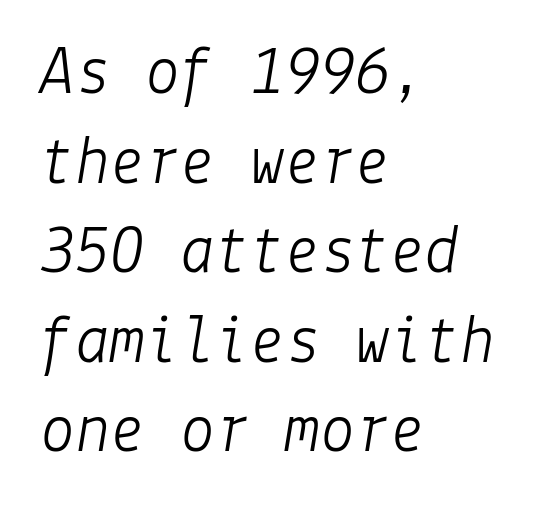
{"italic": "yes", "lean": "right", "slant_degrees": 9, "bold": "no", "weight": "light", "width": "normal", "stroke_contrast": "low", "x_height": "medium", "underline": "no", "align": "left", "line_spacing": "normal", "line_spacing_ratio": 1.28, "letter_spacing": "normal", "letter_spacing_em": 0.0, "glyph_px": 70}
